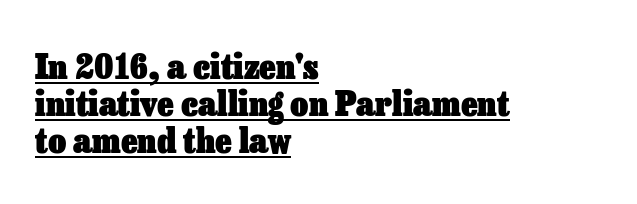
The image shows 35 px heavy type, upright; set left-aligned, tight line spacing (1.06x), normal letter spacing, underlined; low stroke contrast and a medium x-height.
